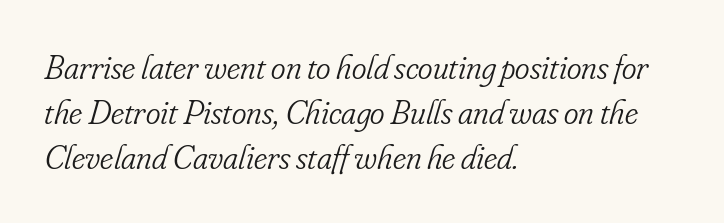
Bare-footed words on every line. Caption: multi-line text, flush left, ragged right. A typesetter would call this proportional, since set widths differ per character. These glyphs show unthickened strokes, regular width or finer. Compared with typical paragraphs, the rows here are spaced about the same. Look at the tracking — it's just the regular setting, nothing added.
